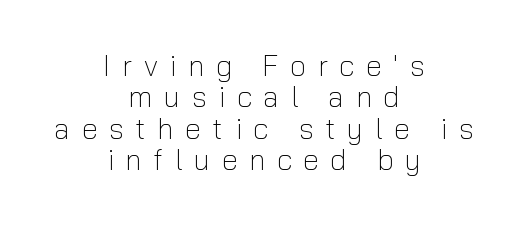
{"serif": "no", "italic": "no", "bold": "no", "weight": "light", "width": "normal", "stroke_contrast": "low", "x_height": "medium", "monospaced": "no", "underline": "no", "align": "center", "line_spacing": "tight", "line_spacing_ratio": 1.08, "letter_spacing": "wide", "letter_spacing_em": 0.4, "glyph_px": 29}
